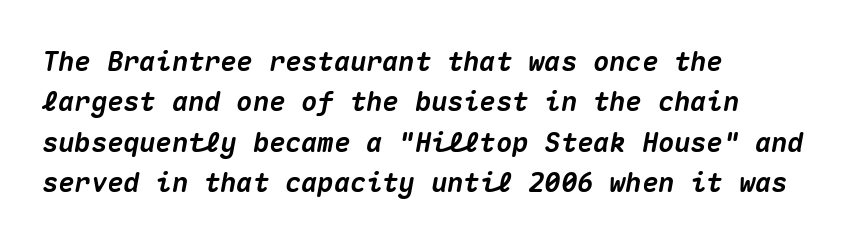
In terms of leading, this rendering sits right in the middle. Its strokes are broad and dark, the hallmark of bold type. Horizontally, the lines are justified to the leading edge only. This sample uses an oblique cut, with every glyph tilted off the vertical. What stands out about the letter spacing? Nothing — it is the standard amount. The area under the type is left untouched.
